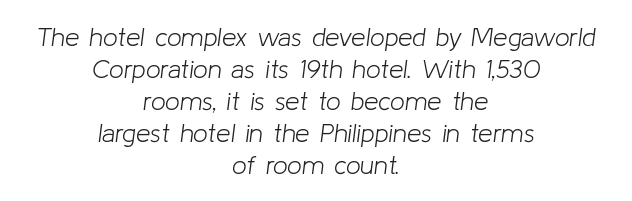
{"italic": "yes", "lean": "right", "slant_degrees": 8, "bold": "no", "underline": "no", "align": "center", "line_spacing_ratio": 1.23, "letter_spacing": "normal", "letter_spacing_em": 0.0, "glyph_px": 26}
